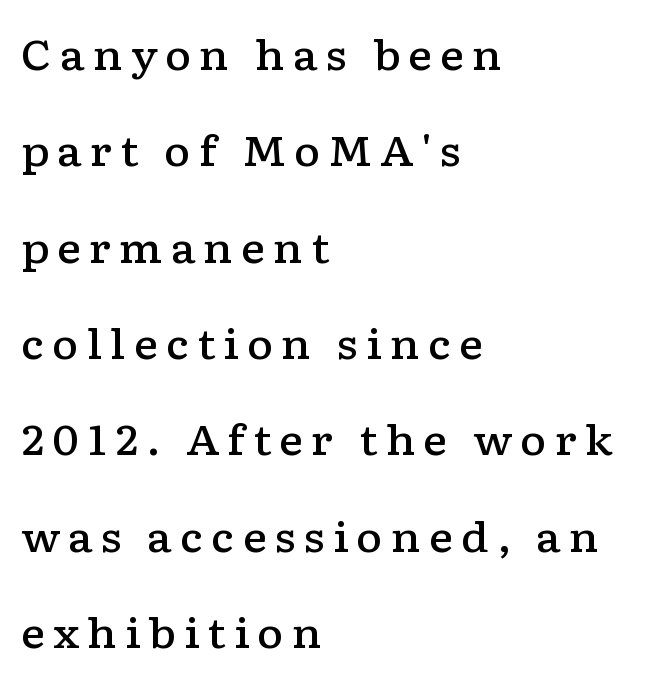
The image shows 41 px semibold, wide serif type, upright; set left-aligned, loose line spacing (2.35x), not underlined; low stroke contrast and a medium x-height.
